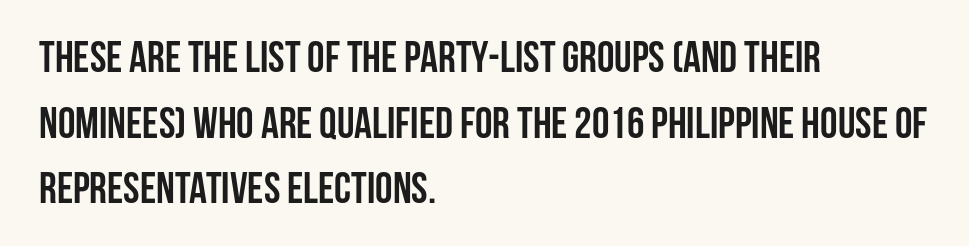
The image shows 44 px semibold, condensed sans-serif type, upright; set left-aligned, normal line spacing (1.49x), normal letter spacing, not underlined; low stroke contrast and a large x-height.
